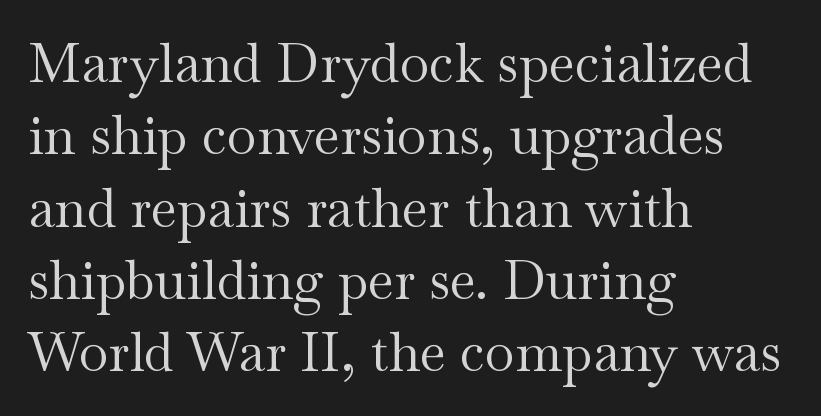
The image shows 54 px regular-weight, wide serif type, upright; set left-aligned, normal line spacing (1.34x), normal letter spacing, not underlined; medium stroke contrast and a small x-height.
